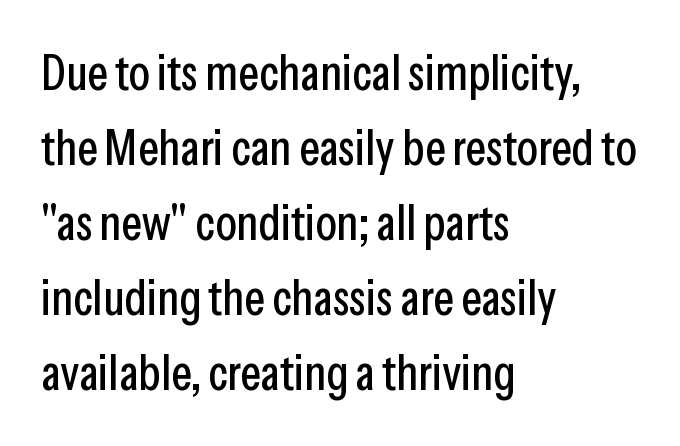
{"serif": "no", "italic": "no", "width": "condensed", "stroke_contrast": "low", "x_height": "medium", "monospaced": "no", "underline": "no", "align": "left", "line_spacing": "normal", "line_spacing_ratio": 1.53, "letter_spacing": "normal", "letter_spacing_em": 0.0, "glyph_px": 49}
